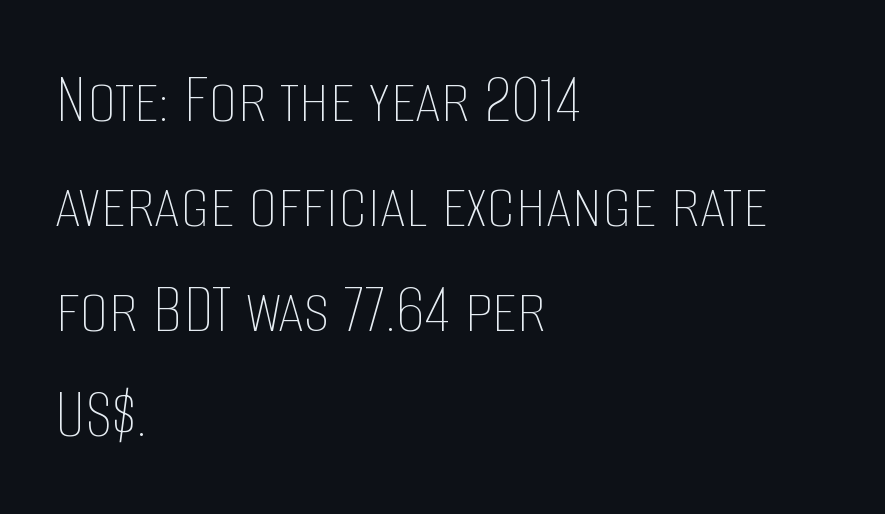
{"italic": "no", "bold": "no", "weight": "thin", "width": "condensed", "stroke_contrast": "low", "x_height": "large", "monospaced": "no", "underline": "no", "align": "left", "line_spacing": "normal", "line_spacing_ratio": 1.44, "letter_spacing": "normal", "letter_spacing_em": 0.0, "glyph_px": 73}
